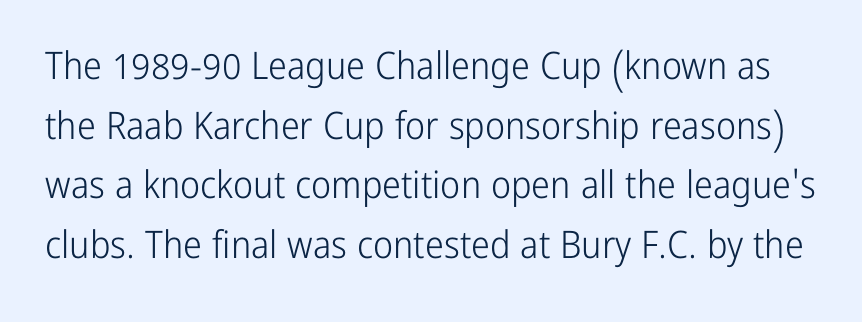
{"serif": "no", "italic": "no", "bold": "no", "weight": "light", "width": "condensed", "stroke_contrast": "low", "x_height": "medium", "monospaced": "no", "underline": "no", "line_spacing": "normal", "line_spacing_ratio": 1.57, "letter_spacing": "normal", "letter_spacing_em": 0.0, "glyph_px": 38}
